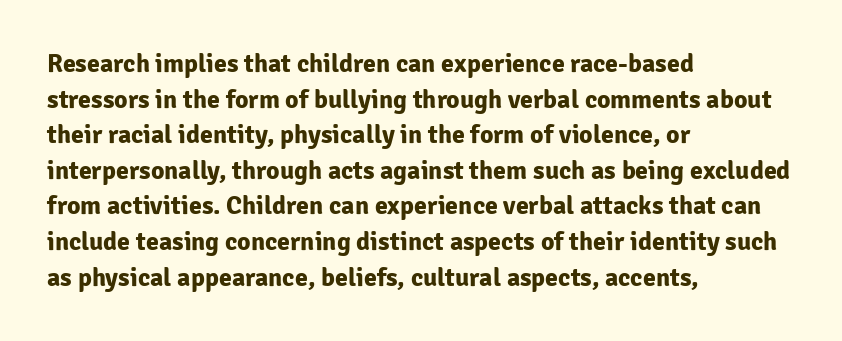
The image shows 26 px bold type, upright; set left-aligned, normal line spacing (1.37x), normal letter spacing, not underlined.
